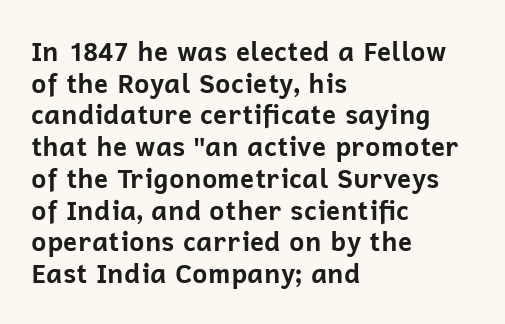
Q: Is the text bold? A: Yes.
Q: Is the text italic (slanted)? A: No, it is upright.
Q: Is the text underlined? A: No.
Q: How is the paragraph aligned? A: Left-aligned.
Q: Is the spacing between letters normal or unusually wide? A: Normal.
